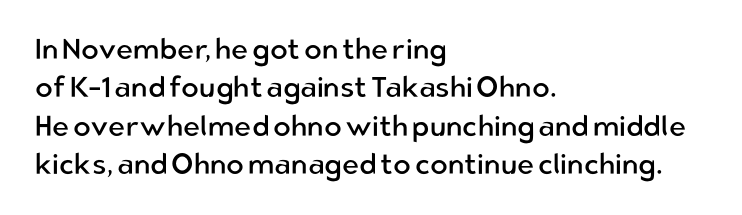
Each line starts at the same left margin while the right side varies. Letters rest on an invisible, unmarked baseline. Does extra space separate the letters? No, they use regular spacing. A typesetter would call this leading conventional body-copy spacing.
